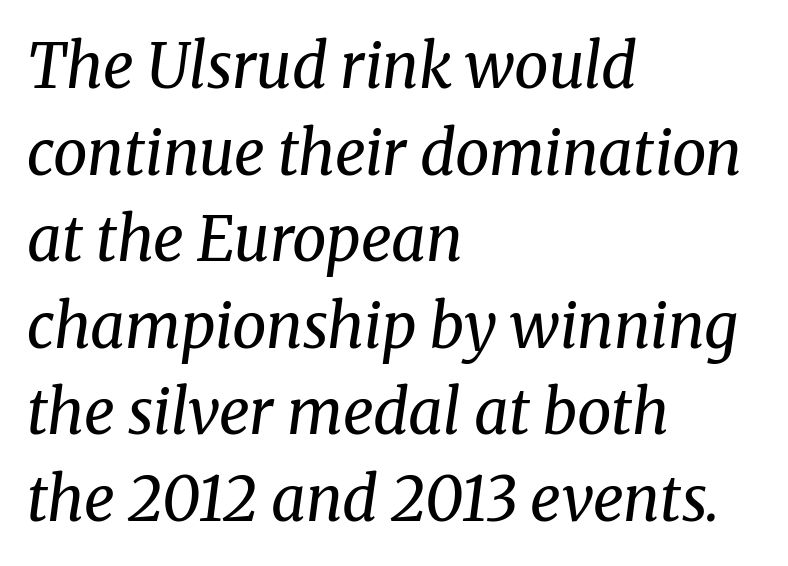
Q: Is the text bold? A: No.
Q: Is the text italic (slanted)? A: Yes, it leans right by about 8 degrees.
Q: Is the typeface a serif or a sans-serif typeface? A: Serif.
Q: Is the text underlined? A: No.
Q: How is the paragraph aligned? A: Left-aligned.
Q: Is the spacing between letters normal or unusually wide? A: Normal.
Q: Is the spacing between lines tight, normal or loose? A: Normal.
Q: Width (condensed, normal, or wide)? A: Normal.
Q: Stroke contrast? A: Medium.
Q: x-height? A: Medium.
Q: Monospaced? A: No.
